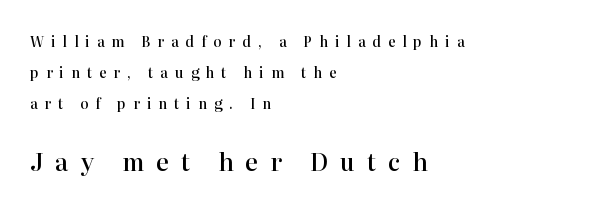
{"italic": "no", "bold": "semi", "underline": "no", "align": "left", "line_spacing": "loose", "line_spacing_ratio": 2.2, "letter_spacing": "wide", "letter_spacing_em": 0.49, "larger_block": "second", "size_ratio": 1.71, "glyph_px": 24}
